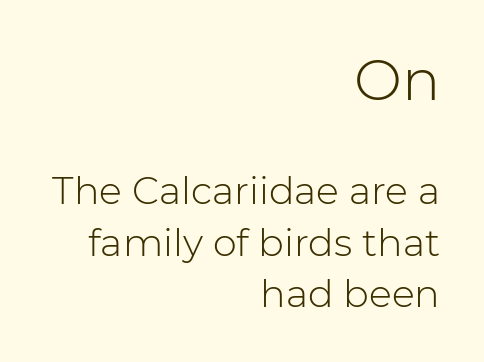
How are the letters spaced? Ordinarily, with no added tracking. The letters look calm and open, with moderate or lighter stems. These lines are rendered in a variable-pitch font. Layout note: lines flush right.
